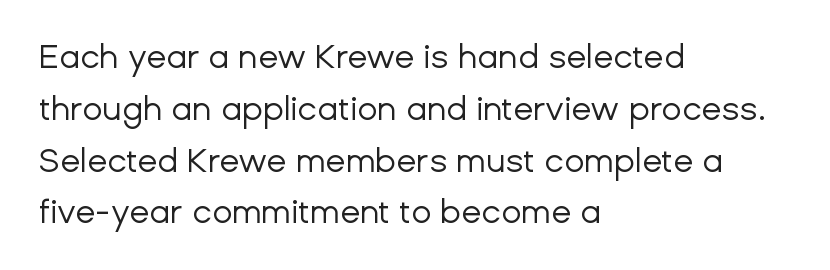
The image shows 33 px regular-weight sans-serif type, upright; set left-aligned, normal line spacing (1.57x), normal letter spacing, not underlined; low stroke contrast and a medium x-height.
